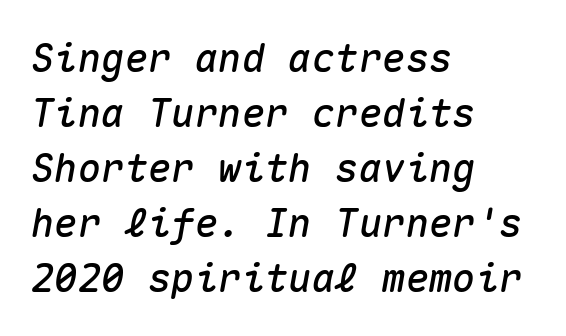
{"italic": "yes", "lean": "right", "slant_degrees": 10, "width": "normal", "stroke_contrast": "medium", "x_height": "medium", "monospaced": "yes", "underline": "no", "align": "left", "line_spacing": "normal", "line_spacing_ratio": 1.41, "letter_spacing": "normal", "letter_spacing_em": 0.0, "glyph_px": 39}
